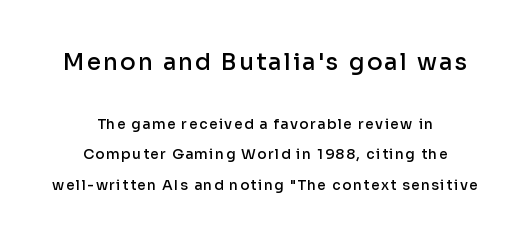
{"italic": "no", "bold": "semi", "underline": "no", "align": "center", "line_spacing": "loose", "line_spacing_ratio": 2.16, "larger_block": "first", "size_ratio": 1.64, "glyph_px": 23}
